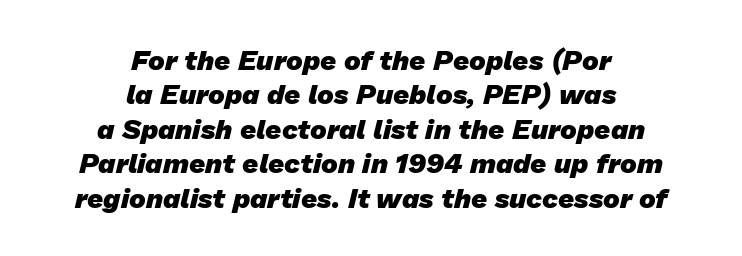
The image shows 28 px heavy sans-serif type; set centered, line spacing 1.23x, normal letter spacing, not underlined; low stroke contrast and a medium x-height.
